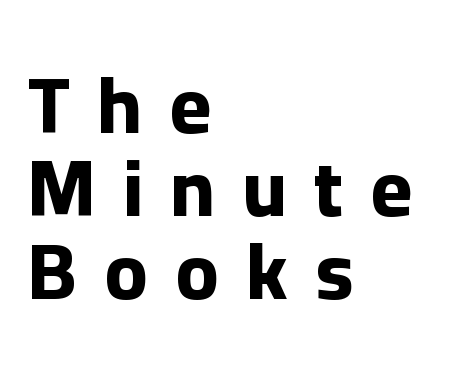
The image shows 80 px bold sans-serif type, upright; set left-aligned, tight line spacing (1.04x), unusually wide letter spacing (+0.34 em), not underlined; low stroke contrast and a medium x-height.
